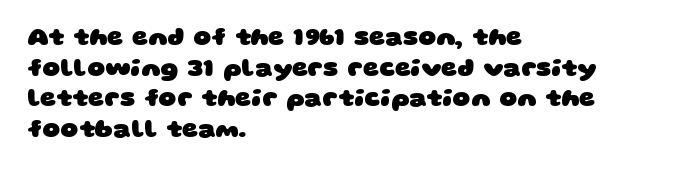
Q: Is the text bold? A: Yes.
Q: Is the text underlined? A: No.
Q: How is the paragraph aligned? A: Left-aligned.
Q: Is the spacing between letters normal or unusually wide? A: Normal.
